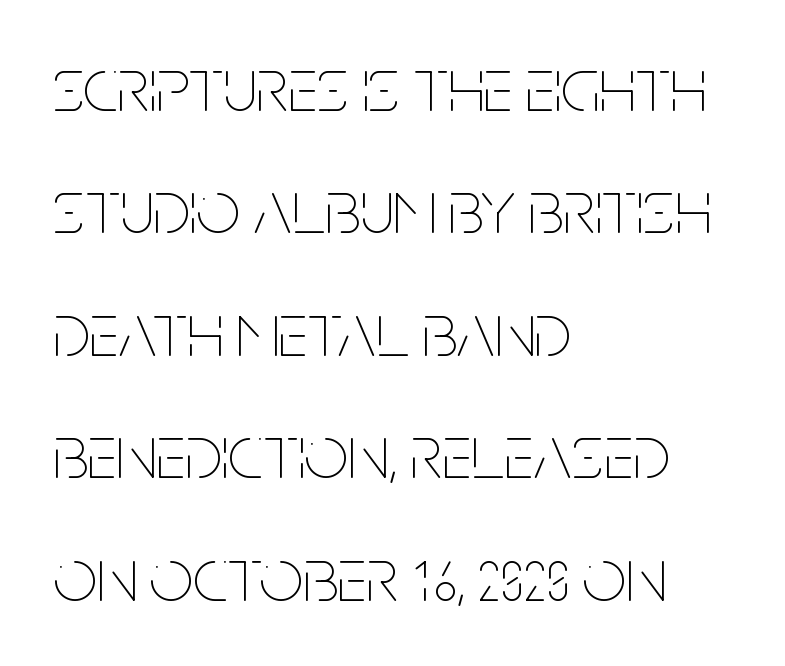
The image shows 77 px thin, condensed type, upright; set left-aligned, normal line spacing (1.59x), normal letter spacing, not underlined; low stroke contrast and a large x-height.
